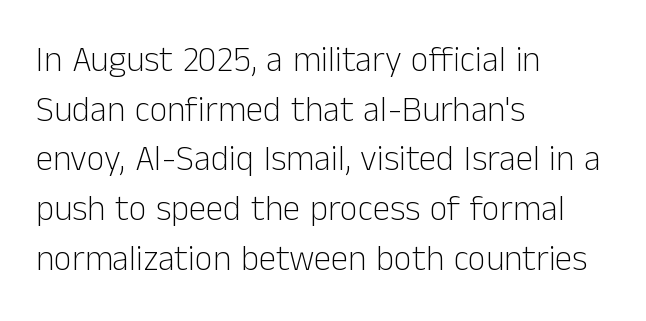
{"serif": "no", "italic": "no", "bold": "no", "weight": "light", "width": "normal", "stroke_contrast": "low", "x_height": "medium", "monospaced": "no", "underline": "no", "align": "left", "line_spacing": "normal", "line_spacing_ratio": 1.42, "letter_spacing": "normal", "letter_spacing_em": 0.0, "glyph_px": 35}
